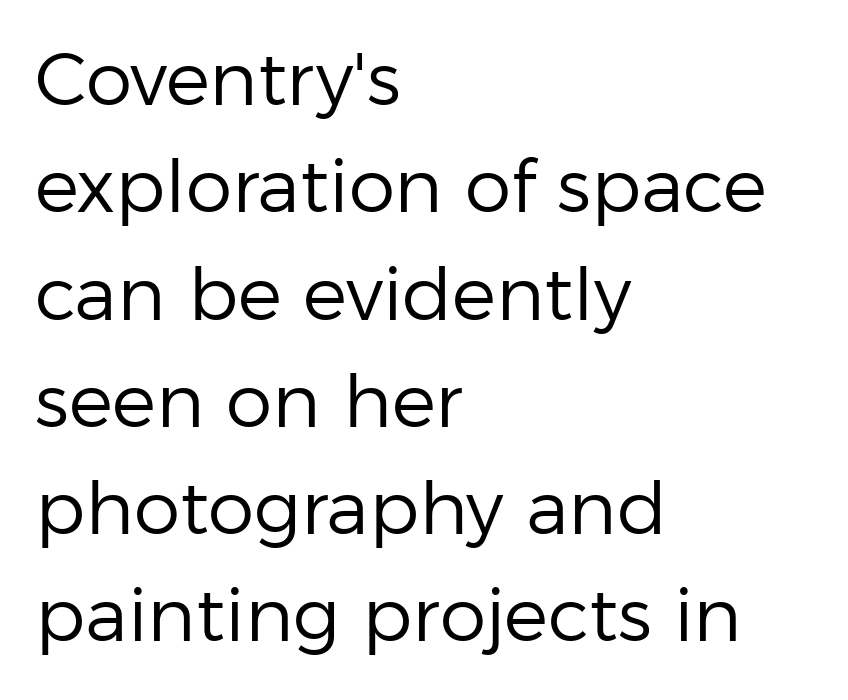
The image shows 74 px regular-weight sans-serif type, upright; set left-aligned, normal line spacing (1.45x), normal letter spacing, not underlined; low stroke contrast and a medium x-height.
